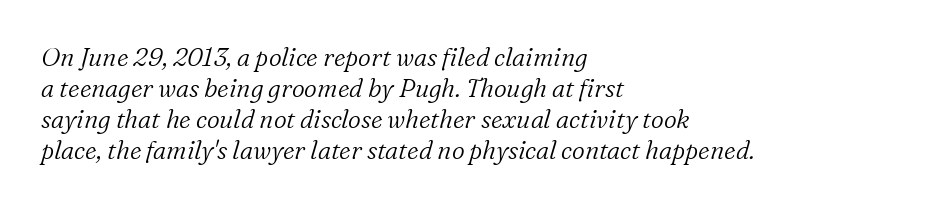
Q: Is the text bold? A: No.
Q: Is the text italic (slanted)? A: Yes, it leans right by about 16 degrees.
Q: Is the text underlined? A: No.
Q: How is the paragraph aligned? A: Left-aligned.
Q: Is the spacing between letters normal or unusually wide? A: Normal.
